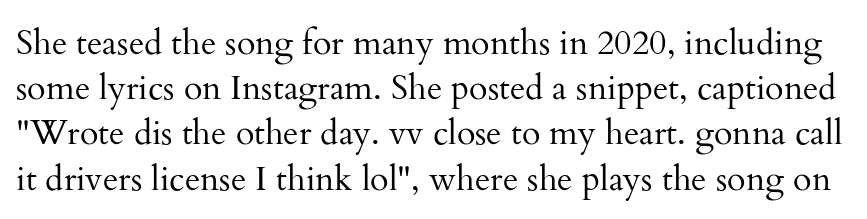
The rendering uses natural spacing where letterforms have individual widths. Successive baselines arrive at the customary interval. These lines were composed using upright roman letters. Vertical stems look standard width or narrower in stroke. The horizontal fit of the characters is conventional and even. Only glyphs here, with clear space below each row.
